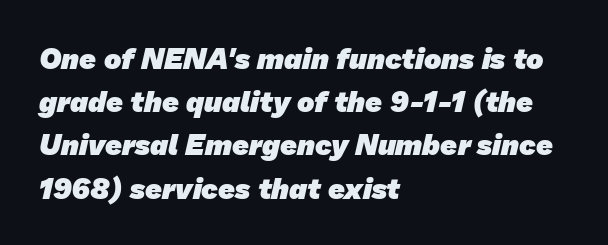
The image shows 29 px heavy sans-serif type; set left-aligned, normal line spacing (1.49x), normal letter spacing, not underlined; low stroke contrast and a medium x-height.
